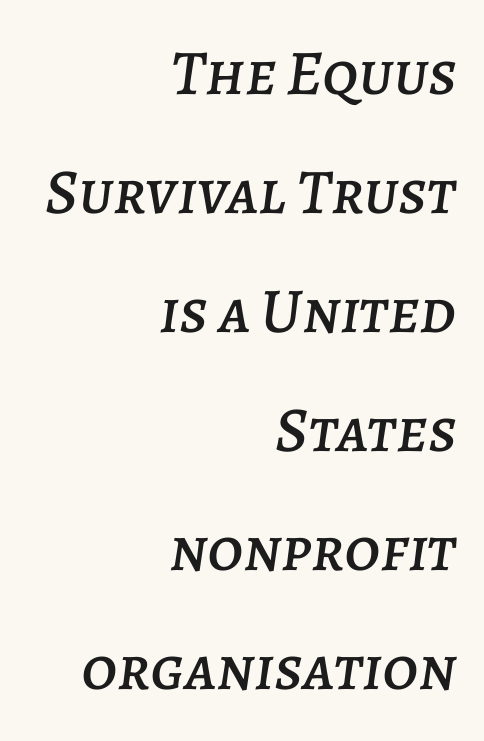
{"italic": "yes", "lean": "right", "slant_degrees": 7, "width": "normal", "stroke_contrast": "low", "x_height": "large", "monospaced": "no", "underline": "no", "align": "right", "line_spacing_ratio": 1.86, "letter_spacing": "normal", "letter_spacing_em": 0.0, "glyph_px": 64}
